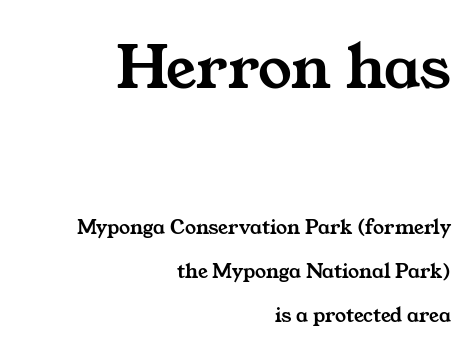
Q: Is the typeface a serif or a sans-serif typeface? A: Serif.
Q: Is the text underlined? A: No.
Q: How is the paragraph aligned? A: Right-aligned.
Q: Is the spacing between letters normal or unusually wide? A: Normal.
Q: Is the spacing between lines tight, normal or loose? A: Loose.
Q: Which block of text is set in a larger size, the first (top) or the second (bottom)? A: The first (top) one.
Q: Width (condensed, normal, or wide)? A: Wide.
Q: Stroke contrast? A: Medium.
Q: x-height? A: Medium.
Q: Monospaced? A: No.
